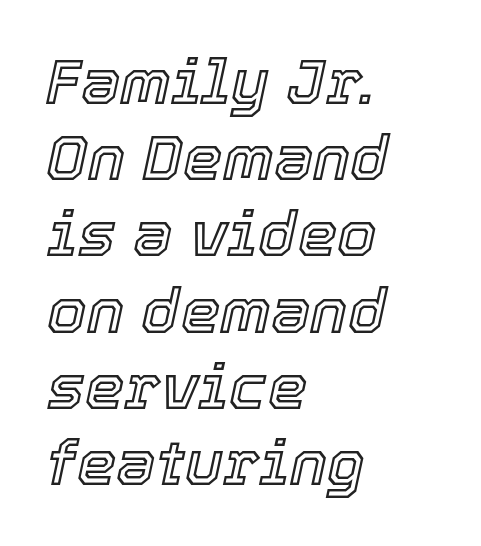
The area under the type is left untouched. The letters advance in unequal steps, a hallmark of proportional type. Notice how the stems are inclined rather than vertical — that's the hallmark of italics. The rag falls on the right side of this text block. This sample uses plain, unmodified letter spacing.
